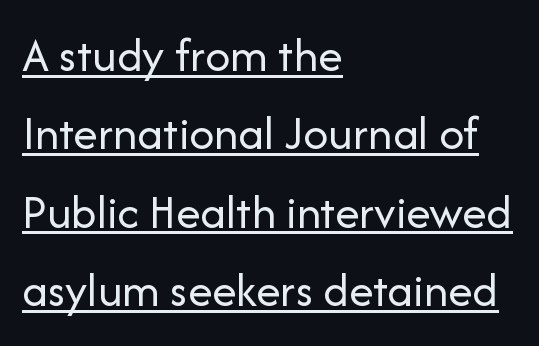
Is there an underline? Yes — a line sits under the letters. Here the glyphs are tracked normally, forming tight word shapes. The passage is arranged the way most books set body copy — flush left. You can tell it's not italic because the verticals are truly vertical. These lines are rendered in a variable-pitch font. The designer went with a sans here, leaving each stem footless.
